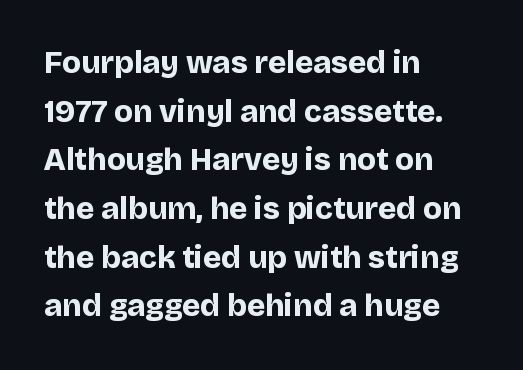
Reading down the block, your eye returns to a fixed left position each line. Bare-footed words on every line. The letters carry no serifs — their stems end cleanly without finishing strokes. The rendering uses natural spacing where letterforms have individual widths.
